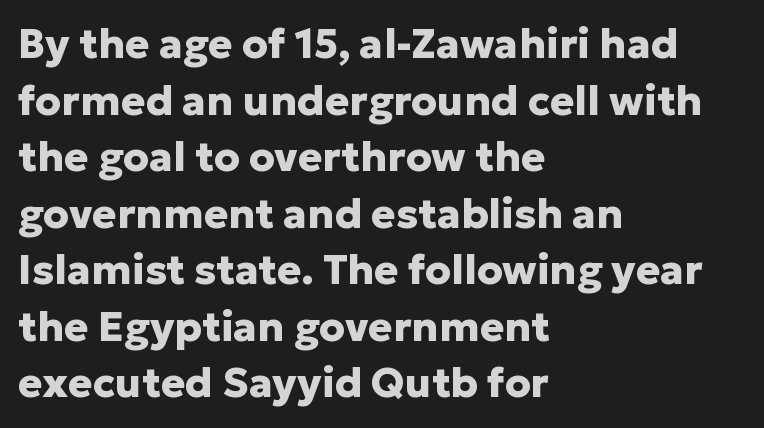
The space between consecutive lines is moderate. A clean baseline with only descenders dipping below it. Regarding serifs, this sample does without them. The letters stand upright; this is a roman face. The rendering uses natural spacing where letterforms have individual widths.
